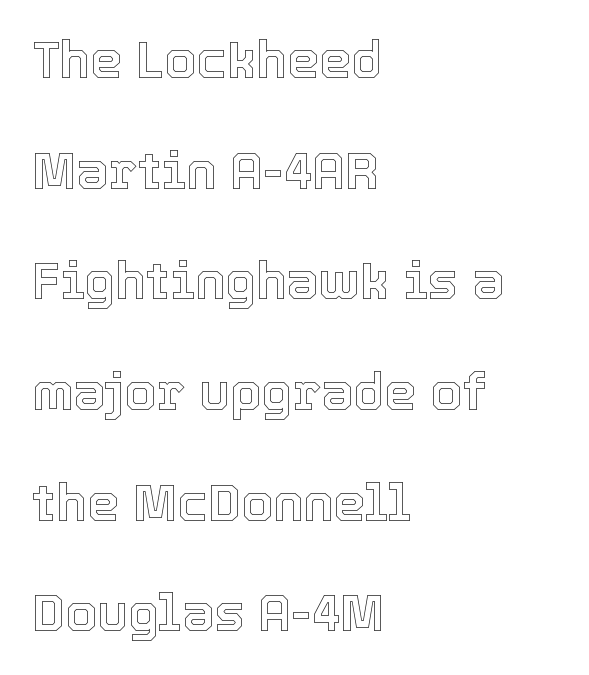
Designer's note — italics off, roman on. These lines are rendered in a variable-pitch font. Nobody drew a line under any word here. Each new line begins a long way beneath the previous one. Here the glyphs are tracked normally, forming tight word shapes.
